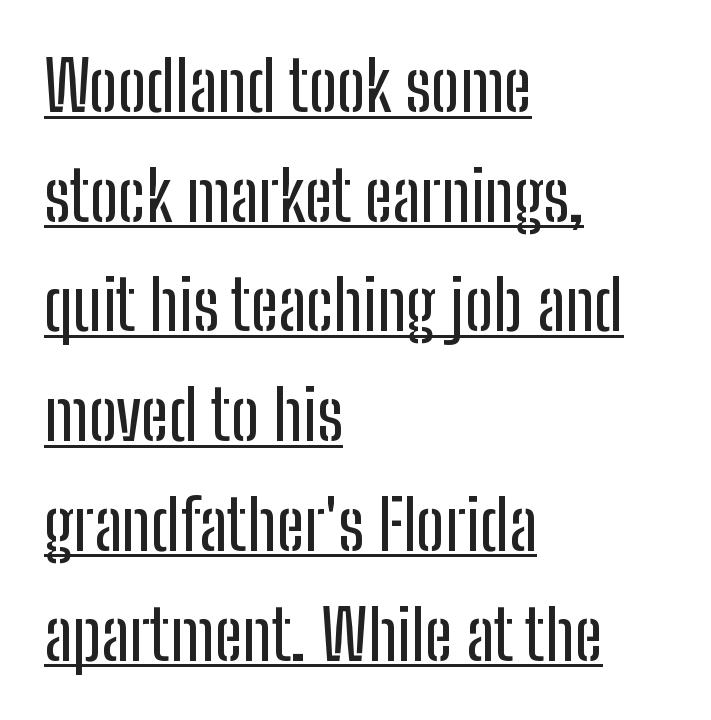
Q: Is the text italic (slanted)? A: No, it is upright.
Q: Is the typeface a serif or a sans-serif typeface? A: Sans-serif.
Q: Is the text underlined? A: Yes.
Q: How is the paragraph aligned? A: Left-aligned.
Q: Is the spacing between letters normal or unusually wide? A: Normal.
Q: Is the spacing between lines tight, normal or loose? A: Normal.
Q: Width (condensed, normal, or wide)? A: Condensed.
Q: Stroke contrast? A: Low.
Q: x-height? A: Medium.
Q: Monospaced? A: No.
